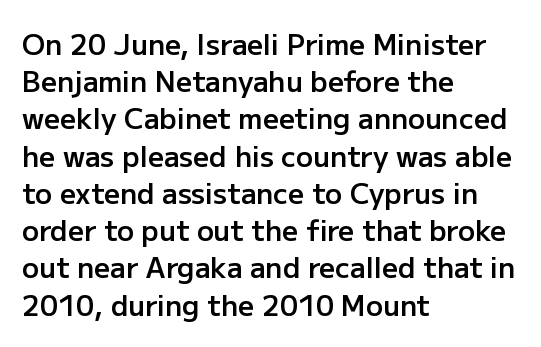
{"serif": "no", "italic": "no", "bold": "semi", "weight": "semibold", "width": "normal", "stroke_contrast": "low", "x_height": "medium", "monospaced": "no", "underline": "no", "align": "left", "line_spacing": "normal", "line_spacing_ratio": 1.33, "letter_spacing": "normal", "letter_spacing_em": 0.0, "glyph_px": 28}
